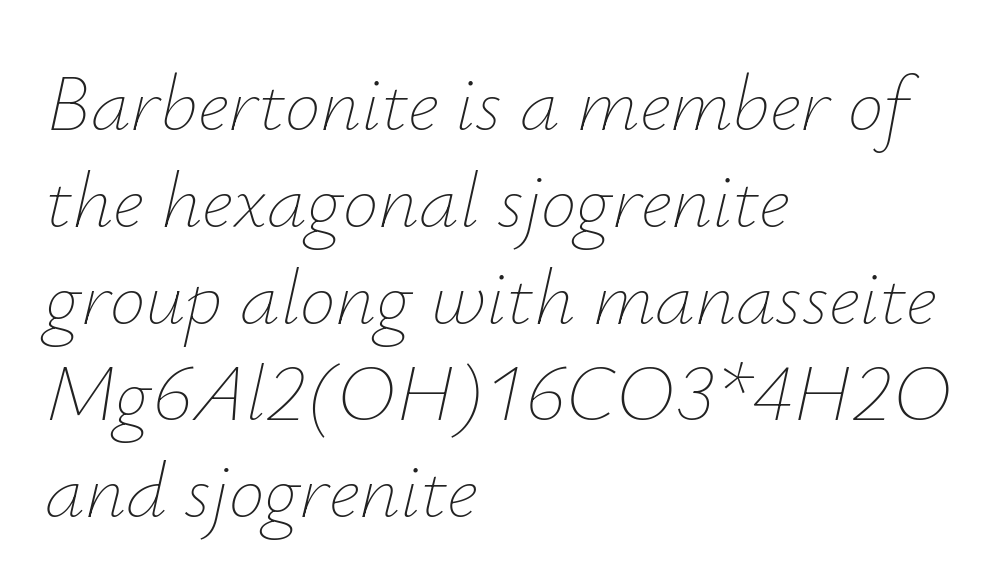
Q: Is the text bold? A: No.
Q: Is the text italic (slanted)? A: Yes, it leans right by about 12 degrees.
Q: Is the text underlined? A: No.
Q: How is the paragraph aligned? A: Left-aligned.
Q: Is the spacing between letters normal or unusually wide? A: Normal.
Q: Width (condensed, normal, or wide)? A: Normal.
Q: Stroke contrast? A: Low.
Q: x-height? A: Small.
Q: Monospaced? A: No.
